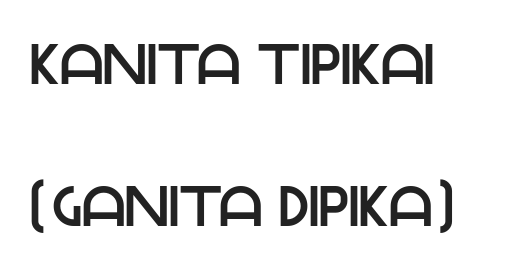
Summary of vertical rhythm: relaxed, with wide interline spacing. A typesetter would call this proportional, since set widths differ per character. Teacher's note: observe the even left margin — that is flush-left alignment. Style check: upright. Honestly, there is no underline to notice here at all.
